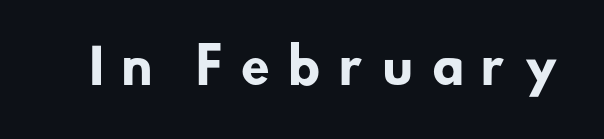
Q: Is the text bold? A: Yes.
Q: Is the typeface a serif or a sans-serif typeface? A: Sans-serif.
Q: Is the text underlined? A: No.
Q: Is the spacing between letters normal or unusually wide? A: Unusually wide.
Q: Width (condensed, normal, or wide)? A: Normal.
Q: Stroke contrast? A: Low.
Q: x-height? A: Small.
Q: Monospaced? A: No.
